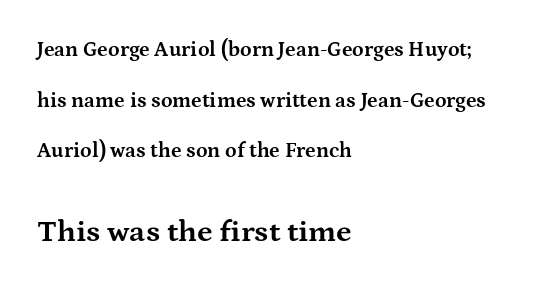
{"serif": "yes", "italic": "no", "bold": "yes", "weight": "bold", "width": "wide", "stroke_contrast": "medium", "x_height": "medium", "monospaced": "no", "underline": "no", "align": "left", "line_spacing": "loose", "line_spacing_ratio": 2.41, "letter_spacing": "normal", "letter_spacing_em": 0.0, "larger_block": "second", "size_ratio": 1.48, "glyph_px": 31}
